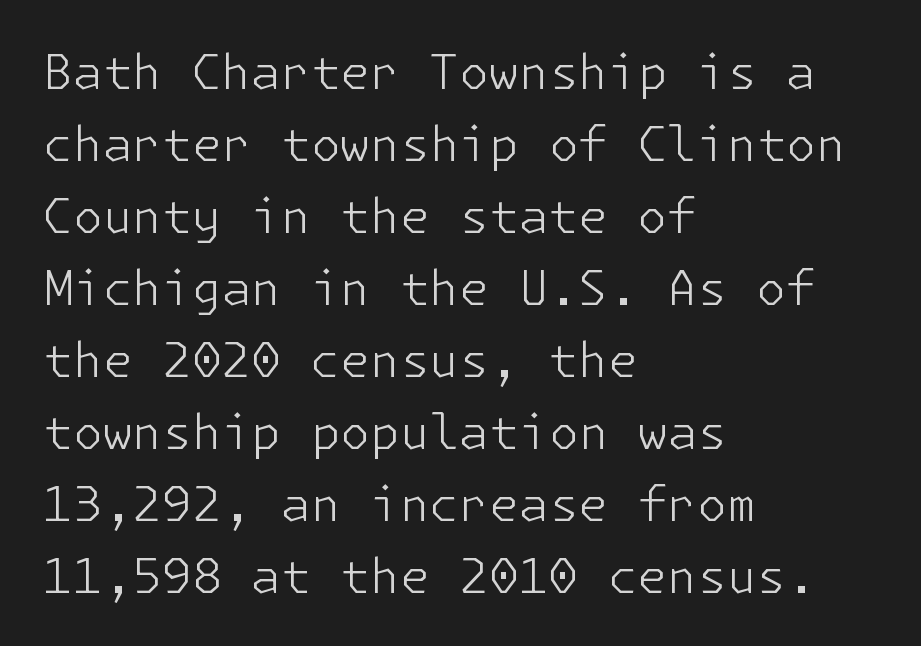
The passage shown stacks its lines at a standard gap. Casual observation: everything's shoved over to the left. Each word holds together tightly as a unit, with standard inter-letter gaps. Heaviness? Minimal to ordinary, like unemphasized prose.
